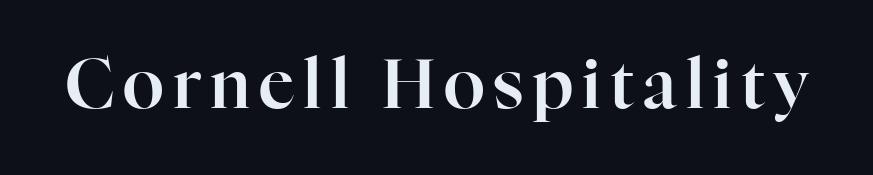
{"serif": "yes", "italic": "no", "width": "normal", "stroke_contrast": "high", "x_height": "medium", "monospaced": "no", "underline": "no", "glyph_px": 68}
